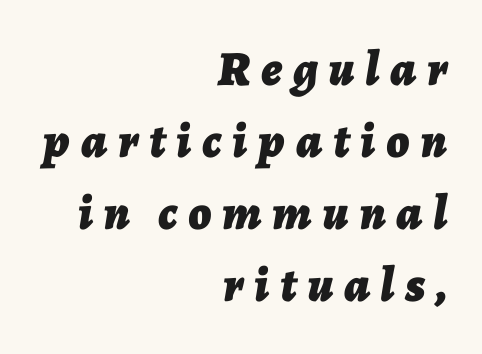
Varying glyph widths throughout — classic text-font behaviour. Posture: slanted. Horizontal bands of white between lines are of average thickness. The rendering inserts visible extra space after every character. Where is the straight margin? On the right. Clear beneath every line of the passage.
